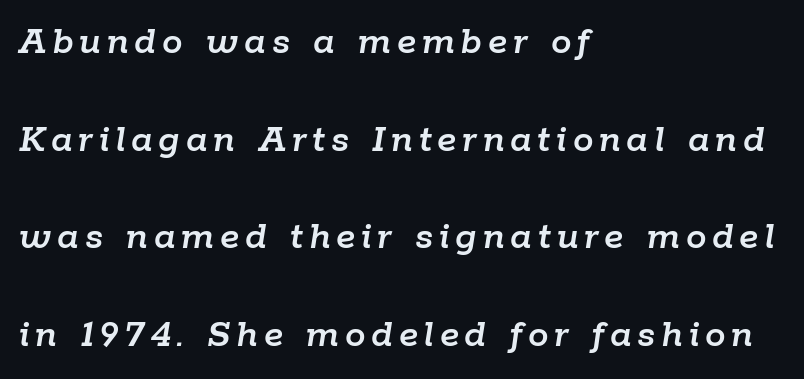
The image shows 41 px text type, italic (leaning right); set left-aligned, loose line spacing (2.38x), not underlined; low stroke contrast and a medium x-height.
